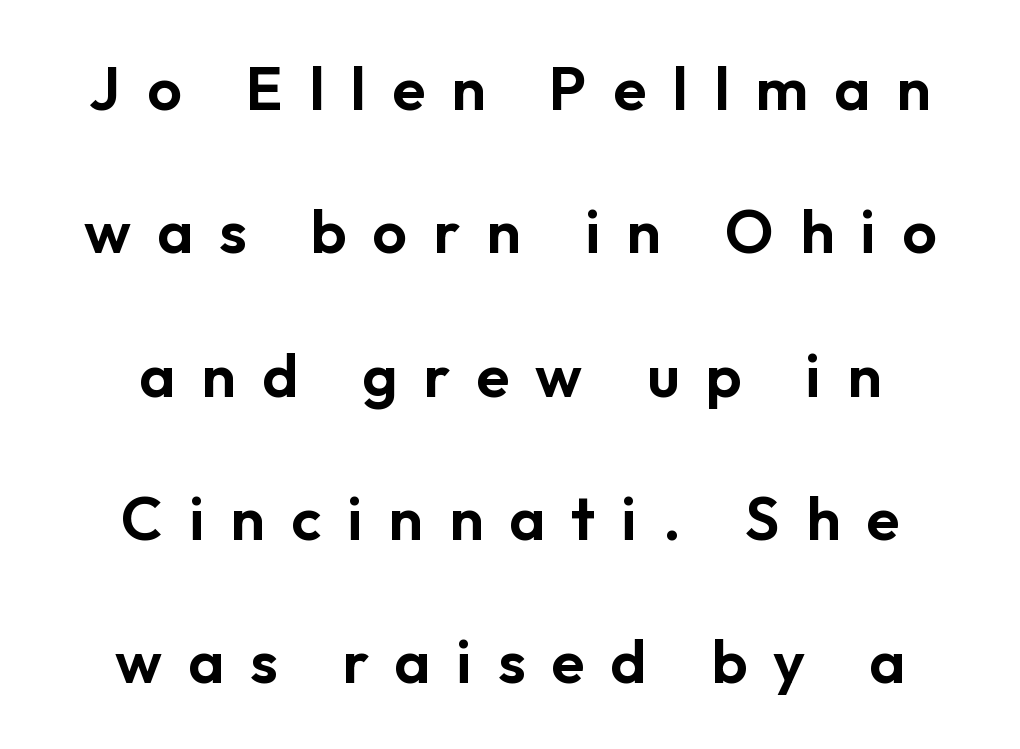
Note the varied advance widths — an 'i' is clearly narrower than an 'm'. The axis of the letterforms is exactly vertical. The passage shown stacks its lines with a broad gap. Check the space under the baseline: it is left empty. Serif or sans? Sans — the stroke terminals are bare. Words appear elongated and porous because spacing is wide.
